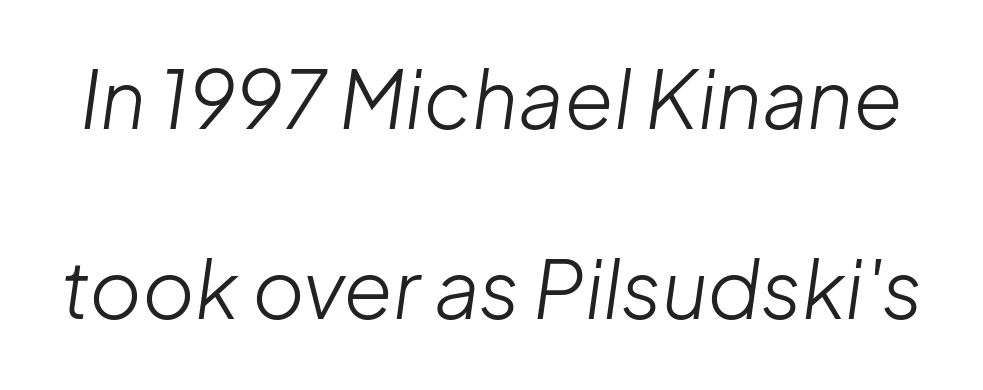
One glance says open: line gaps are wider than usual. Vertical stems look standard width or narrower in stroke. The passage shown is not underscored anywhere. Here the designer chose a conventional face with non-uniform glyph widths. The typography opts for an oblique posture over an upright one.
